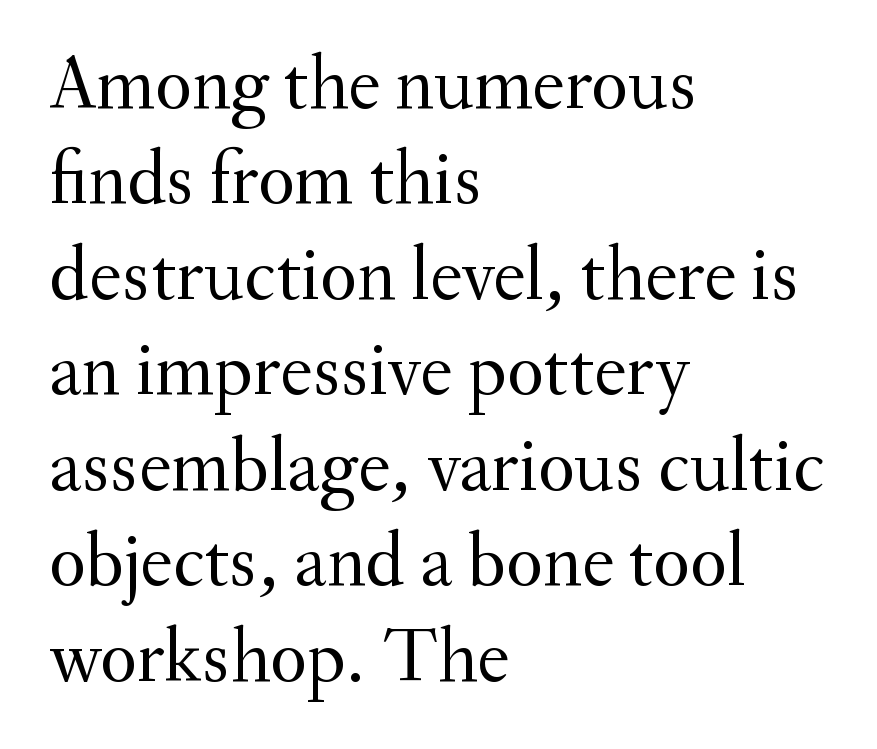
Vertical stems look standard width or narrower in stroke. A typesetter would label this face a serif. You could not count columns in this text — the font is proportionally spaced. Does extra space separate the letters? No, they use regular spacing. The compositor pushed each line to the left boundary.
